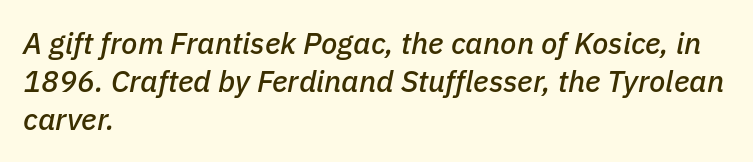
Vertical spacing — default. The specimen omits any rule beneath the text block's lines. The passage shown is typed in a proportional face where columns would drift. Typeset ragged right — the left edge is the straight one. Posture: slanted.
